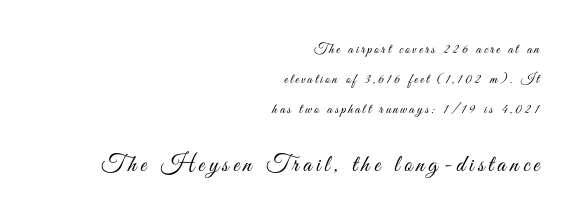
Clear beneath every line of the passage. These lines stack with their right ends in a neat column. Character size in the trailing block exceeds that of the leading block. No letter is thick-stroked: the sample isn't bold. The designer dialed line spacing up above the default.
